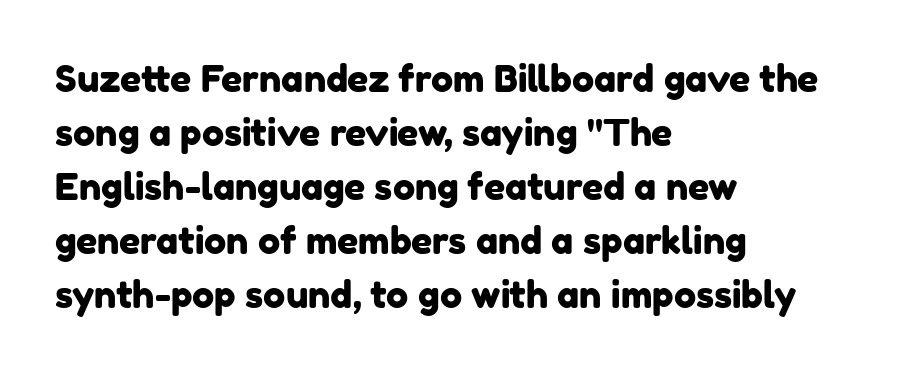
Q: Is the typeface a serif or a sans-serif typeface? A: Sans-serif.
Q: Is the text underlined? A: No.
Q: How is the paragraph aligned? A: Left-aligned.
Q: Is the spacing between letters normal or unusually wide? A: Normal.
Q: Is the spacing between lines tight, normal or loose? A: Normal.
Q: Width (condensed, normal, or wide)? A: Normal.
Q: Stroke contrast? A: Low.
Q: x-height? A: Medium.
Q: Monospaced? A: No.
